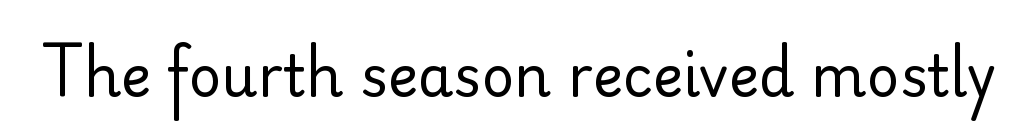
{"serif": "no", "italic": "no", "bold": "no", "weight": "regular", "width": "normal", "stroke_contrast": "low", "x_height": "small", "monospaced": "no", "underline": "no", "letter_spacing": "normal", "letter_spacing_em": 0.0, "glyph_px": 57}
